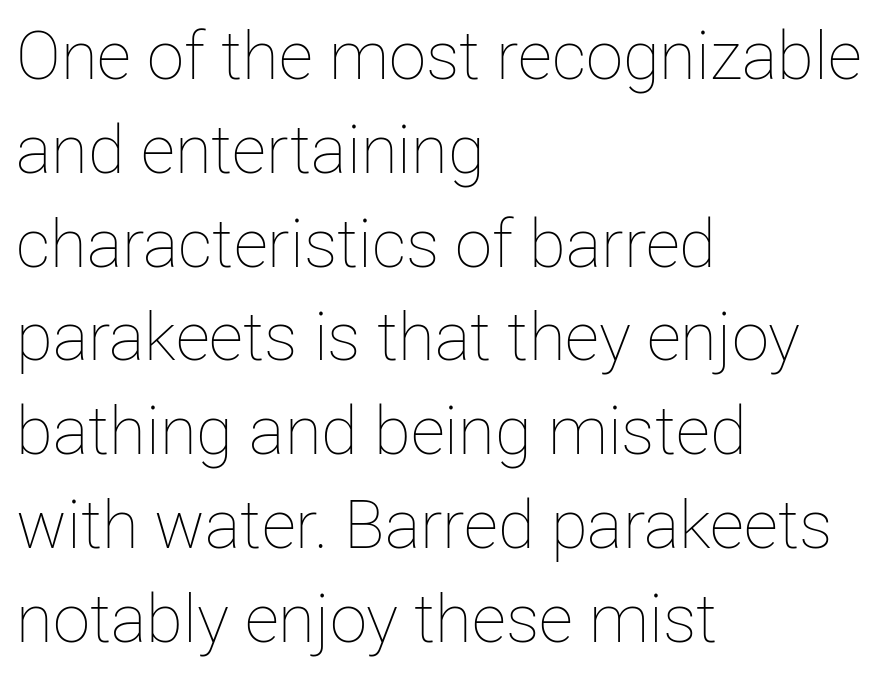
Horizontal bands of white between lines are of average thickness. The cut favours lightness, reaching ordinary text weight at its darkest. Only glyphs here, with clear space below each row. This sample has the flowing, uneven cadence of proportional lettering. There is no visible air inserted between adjacent glyphs. Caption: multi-line text, flush left, ragged right.
